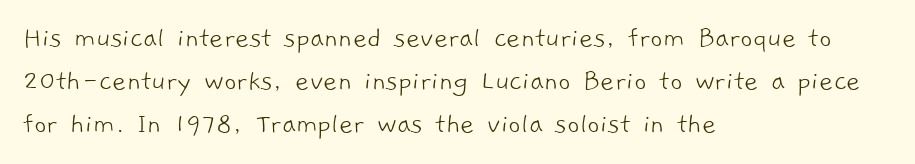
{"serif": "no", "bold": "no", "weight": "light", "width": "normal", "stroke_contrast": "low", "x_height": "medium", "monospaced": "no", "underline": "no", "align": "left", "line_spacing": "normal", "line_spacing_ratio": 1.44, "letter_spacing": "normal", "letter_spacing_em": 0.0, "glyph_px": 30}
